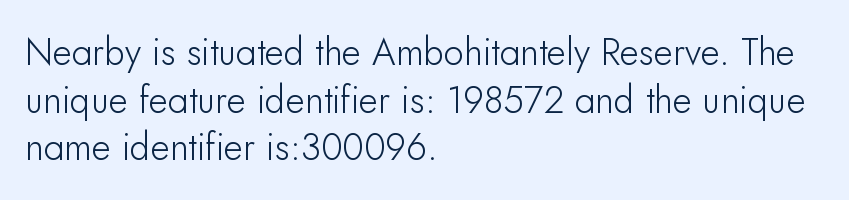
Q: Is the text italic (slanted)? A: No, it is upright.
Q: Is the typeface a serif or a sans-serif typeface? A: Sans-serif.
Q: Is the text underlined? A: No.
Q: How is the paragraph aligned? A: Left-aligned.
Q: Is the spacing between letters normal or unusually wide? A: Normal.
Q: Is the spacing between lines tight, normal or loose? A: Normal.
Q: Width (condensed, normal, or wide)? A: Normal.
Q: Stroke contrast? A: Low.
Q: x-height? A: Small.
Q: Monospaced? A: No.
